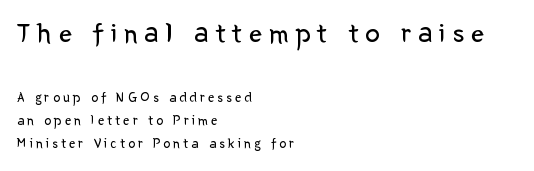
The image shows 29 px regular-weight sans-serif type, upright; set left-aligned, normal line spacing (1.67x), unusually wide letter spacing (+0.23 em), not underlined; the first (top) block is 2.07x larger; low stroke contrast and a medium x-height.
